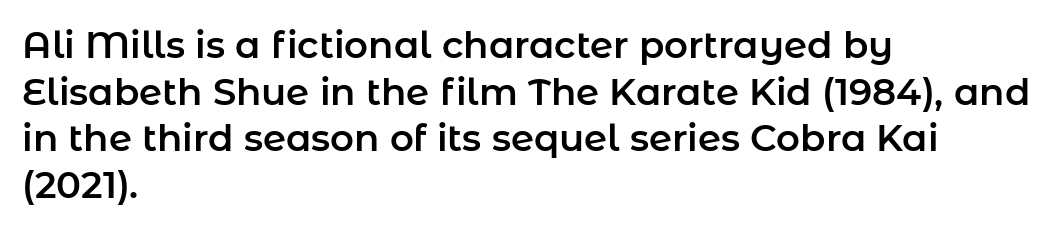
The image shows 37 px sans-serif type, upright; set left-aligned, normal line spacing (1.26x), normal letter spacing, not underlined; low stroke contrast and a medium x-height.
